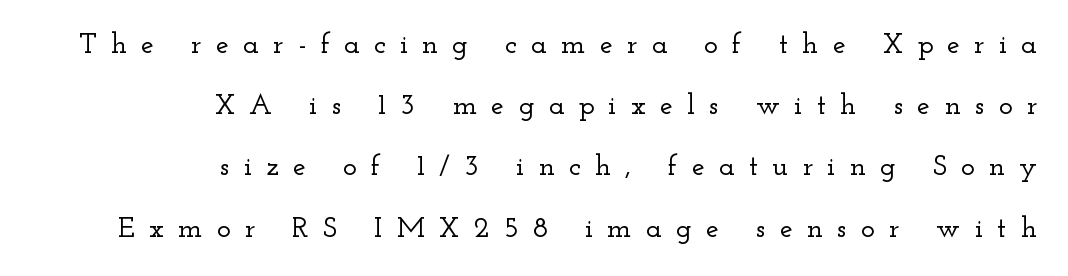
The image shows 29 px wide serif type, upright; set right-aligned, loose line spacing (2.11x), unusually wide letter spacing (+0.49 em), not underlined; low stroke contrast and a small x-height.
